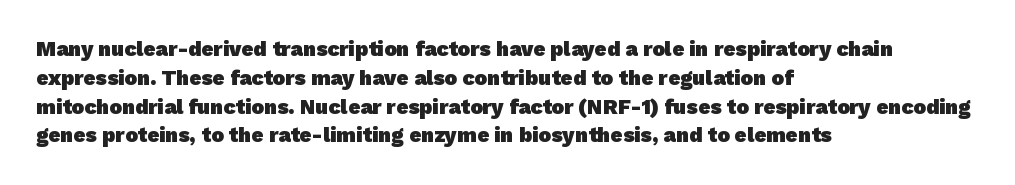
The strokes are fattened all the way to bold. The leading is moderate, giving the passage an even texture. The area under the type is left untouched. Teacher's note: observe the even left margin — that is flush-left alignment. Here the glyphs are tracked normally, forming tight word shapes.
